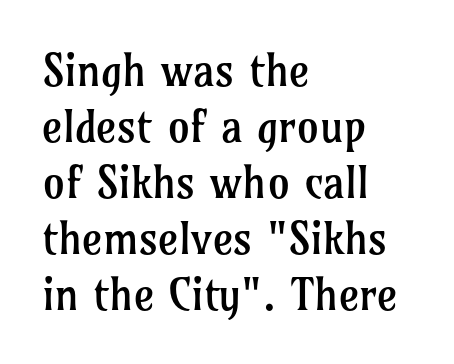
Q: Is the text bold? A: No.
Q: Is the text italic (slanted)? A: No, it is upright.
Q: Is the typeface a serif or a sans-serif typeface? A: Serif.
Q: Is the text underlined? A: No.
Q: How is the paragraph aligned? A: Left-aligned.
Q: Is the spacing between letters normal or unusually wide? A: Normal.
Q: Is the spacing between lines tight, normal or loose? A: Normal.
Q: Width (condensed, normal, or wide)? A: Normal.
Q: Stroke contrast? A: Low.
Q: x-height? A: Medium.
Q: Monospaced? A: No.
